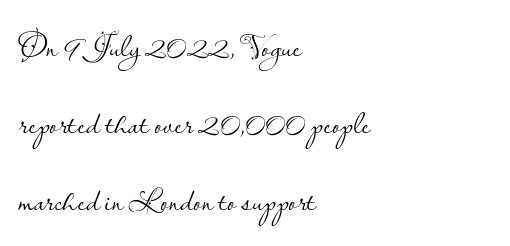
Q: Is the text bold? A: No.
Q: Is the text italic (slanted)? A: Yes.
Q: Is the typeface a serif or a sans-serif typeface? A: Sans-serif.
Q: Is the text underlined? A: No.
Q: How is the paragraph aligned? A: Left-aligned.
Q: Is the spacing between letters normal or unusually wide? A: Normal.
Q: Is the spacing between lines tight, normal or loose? A: Loose.
Q: Width (condensed, normal, or wide)? A: Normal.
Q: Stroke contrast? A: Low.
Q: x-height? A: Small.
Q: Monospaced? A: No.
